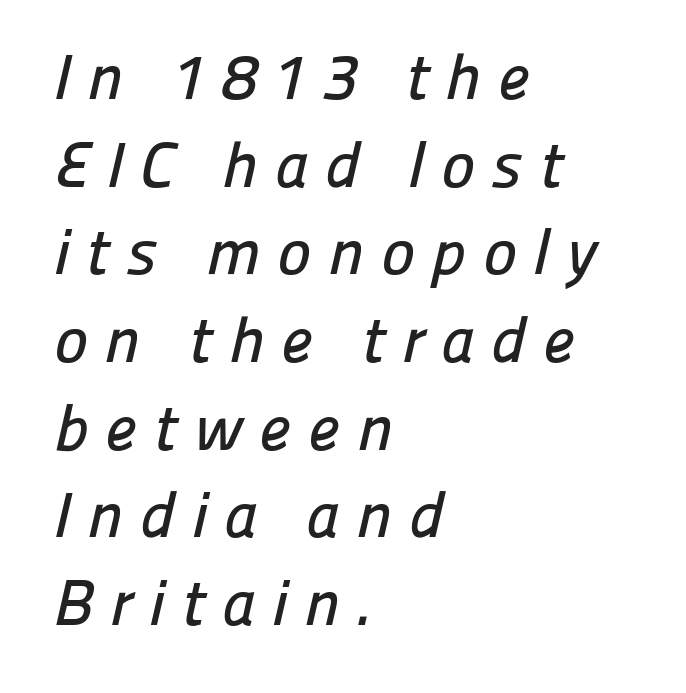
Q: Is the typeface a serif or a sans-serif typeface? A: Sans-serif.
Q: Is the text underlined? A: No.
Q: How is the paragraph aligned? A: Left-aligned.
Q: Is the spacing between letters normal or unusually wide? A: Unusually wide.
Q: Is the spacing between lines tight, normal or loose? A: Normal.
Q: Width (condensed, normal, or wide)? A: Normal.
Q: Stroke contrast? A: Low.
Q: x-height? A: Medium.
Q: Monospaced? A: No.
